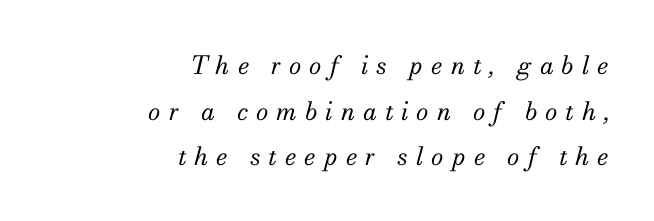
Q: Is the text bold? A: No.
Q: Is the text italic (slanted)? A: Yes, it leans right by about 13 degrees.
Q: Is the text underlined? A: No.
Q: How is the paragraph aligned? A: Right-aligned.
Q: Is the spacing between letters normal or unusually wide? A: Unusually wide.
